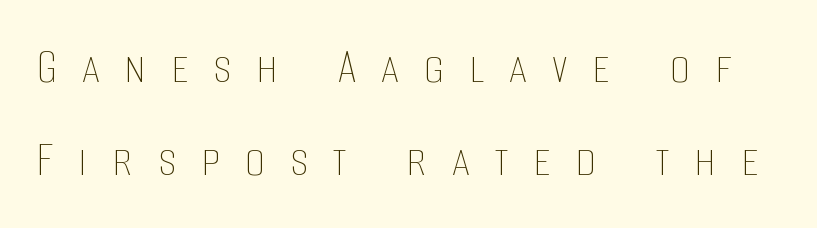
The image shows 51 px thin, condensed type, upright; set line spacing 1.83x, unusually wide letter spacing (+0.49 em), not underlined; low stroke contrast and a large x-height.
